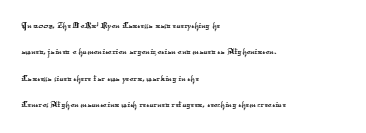
{"underline": "no", "align": "left", "line_spacing": "normal", "line_spacing_ratio": 1.32, "letter_spacing": "normal", "letter_spacing_em": 0.0, "glyph_px": 20}
